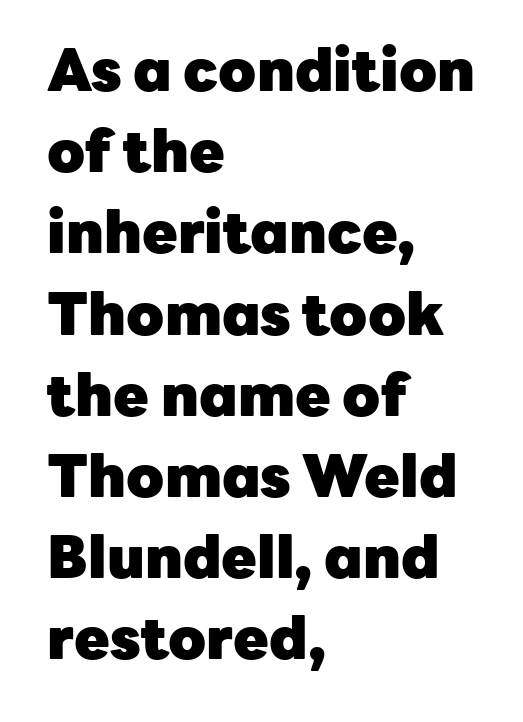
The image shows 58 px heavy sans-serif type, upright; set left-aligned, normal line spacing (1.4x), normal letter spacing, not underlined; low stroke contrast and a medium x-height.
